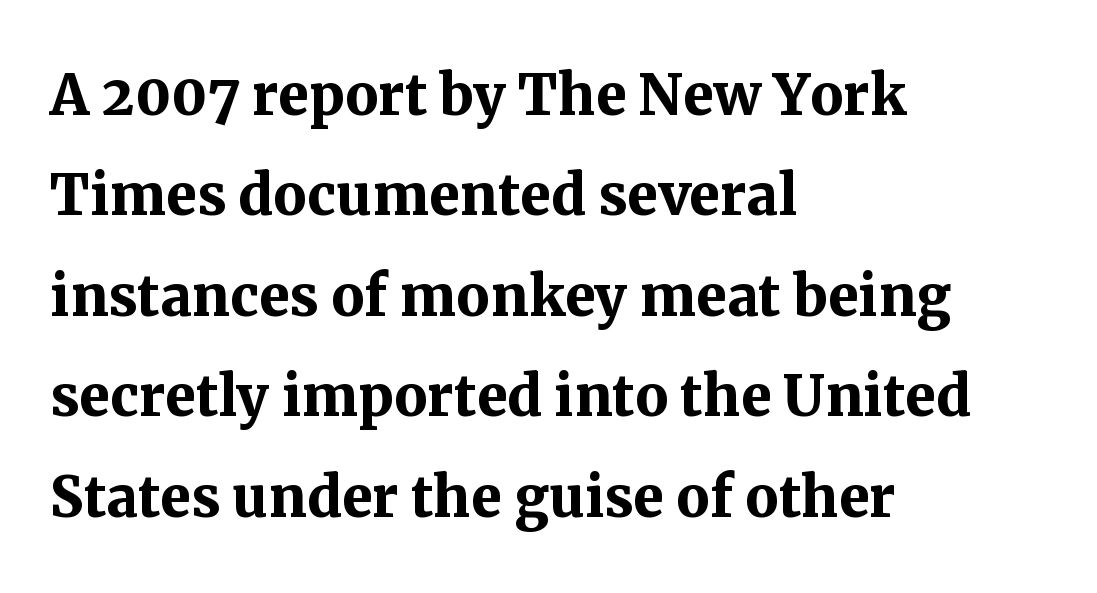
Q: Is the text bold? A: Yes.
Q: Is the text italic (slanted)? A: No, it is upright.
Q: Is the typeface a serif or a sans-serif typeface? A: Serif.
Q: Is the text underlined? A: No.
Q: How is the paragraph aligned? A: Left-aligned.
Q: Is the spacing between letters normal or unusually wide? A: Normal.
Q: Is the spacing between lines tight, normal or loose? A: Normal.
Q: Width (condensed, normal, or wide)? A: Normal.
Q: Stroke contrast? A: Medium.
Q: x-height? A: Medium.
Q: Monospaced? A: No.
